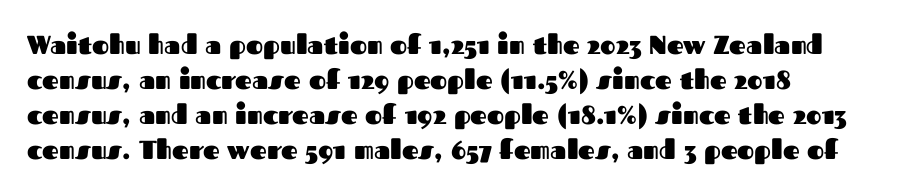
The image shows 26 px bold type, upright; set normal line spacing (1.35x), normal letter spacing, not underlined.
